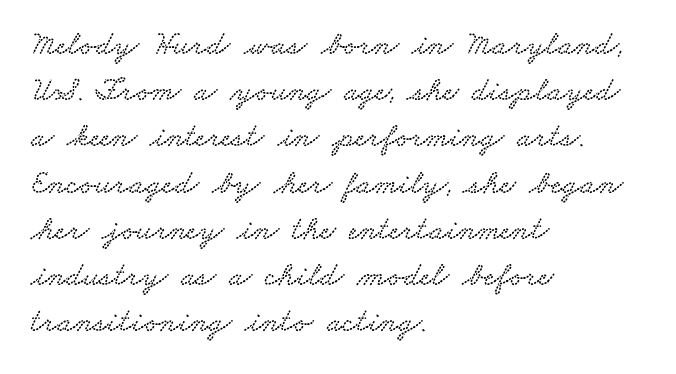
The image shows 33 px wide serif type; set left-aligned, normal line spacing (1.4x), normal letter spacing, not underlined; low stroke contrast and a small x-height.
